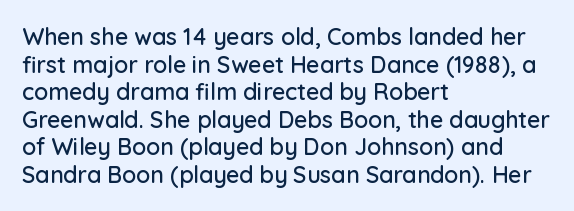
The image shows 23 px text type, upright; set left-aligned, line spacing 1.2x, normal letter spacing, not underlined.
